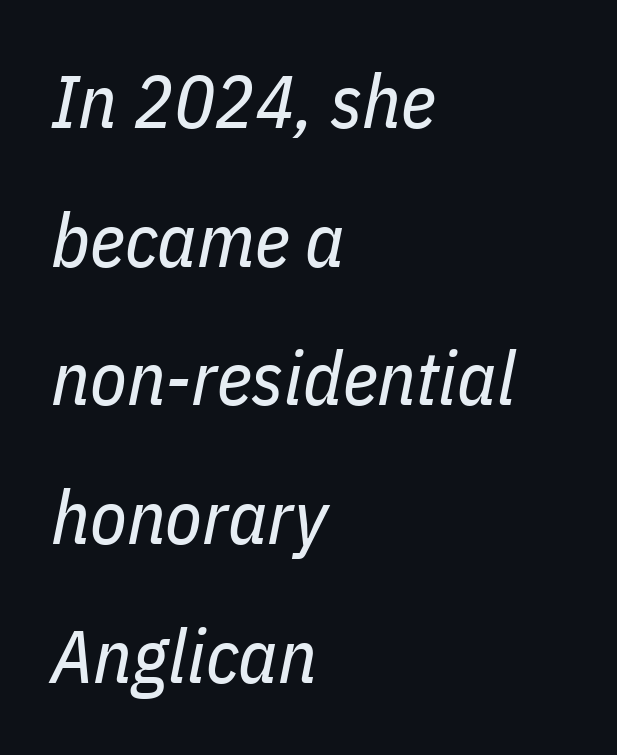
No extra tracking has been applied to these lines. Italic? Definitely — the glyphs are oblique. The passage is arranged the way most books set body copy — flush left. Plain, unruled lines of type. Ink coverage per letter is moderate at most. The rendering uses natural spacing where letterforms have individual widths.
